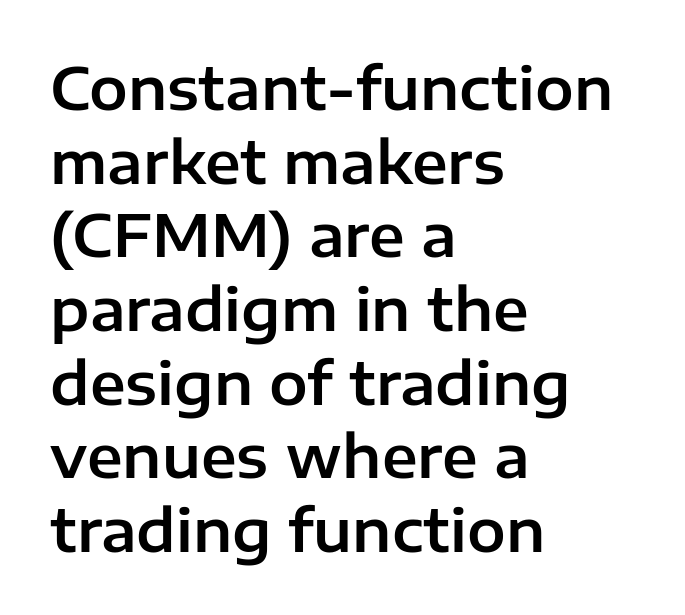
Q: Is the text italic (slanted)? A: No, it is upright.
Q: Is the typeface a serif or a sans-serif typeface? A: Sans-serif.
Q: Is the text underlined? A: No.
Q: How is the paragraph aligned? A: Left-aligned.
Q: Is the spacing between letters normal or unusually wide? A: Normal.
Q: Is the spacing between lines tight, normal or loose? A: Normal.
Q: Width (condensed, normal, or wide)? A: Normal.
Q: Stroke contrast? A: Low.
Q: x-height? A: Medium.
Q: Monospaced? A: No.
